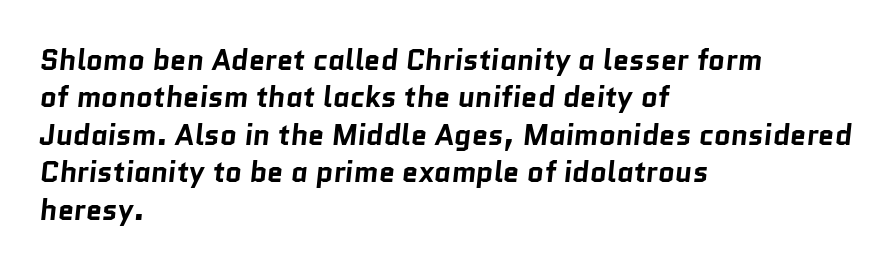
{"serif": "no", "bold": "yes", "weight": "bold", "width": "normal", "stroke_contrast": "low", "x_height": "medium", "monospaced": "no", "underline": "no", "align": "left", "line_spacing": "normal", "line_spacing_ratio": 1.29, "letter_spacing": "normal", "letter_spacing_em": 0.0, "glyph_px": 29}
